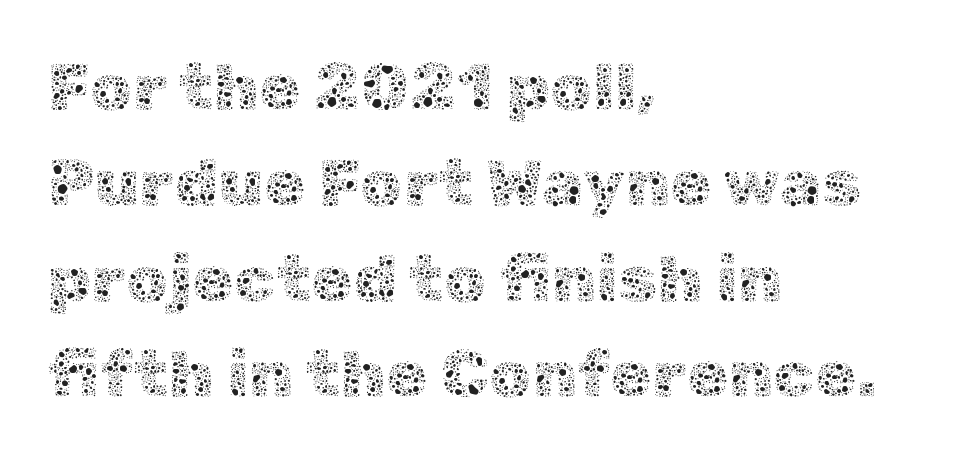
{"italic": "no", "bold": "no", "weight": "thin", "width": "normal", "x_height": "medium", "monospaced": "no", "underline": "no", "align": "left", "line_spacing": "normal", "line_spacing_ratio": 1.43, "letter_spacing": "normal", "letter_spacing_em": 0.0, "glyph_px": 67}
